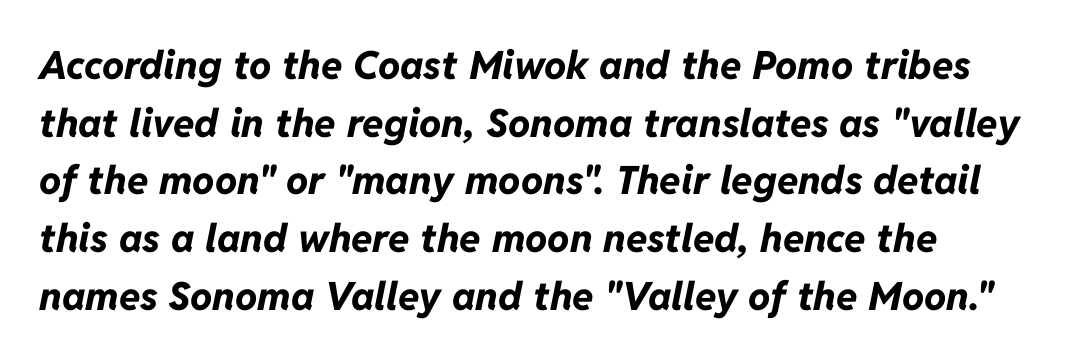
Heavy, bold letterforms. When letters slant like this, we call the style italic. Looks like regular typesetting: each glyph gets only the width it needs. Each line starts at the same left margin while the right side varies. Check the space under the baseline: it is left empty.
